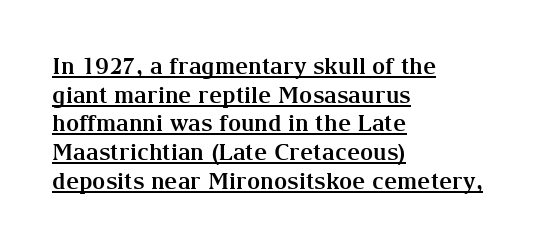
{"italic": "no", "bold": "yes", "underline": "yes", "align": "left", "line_spacing": "normal", "line_spacing_ratio": 1.25, "letter_spacing": "normal", "letter_spacing_em": 0.0, "glyph_px": 23}
